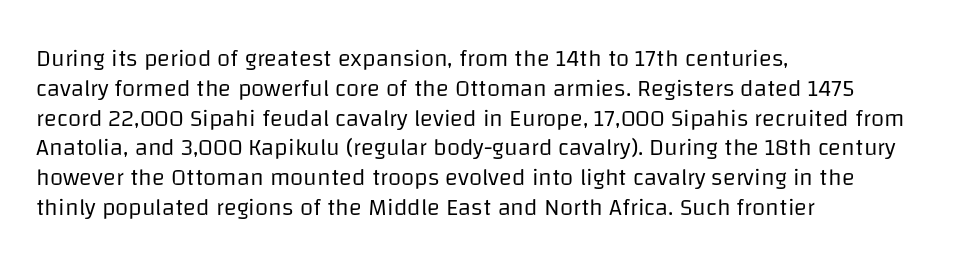
The image shows 24 px text type, upright; set left-aligned, line spacing 1.24x, normal letter spacing, not underlined.
